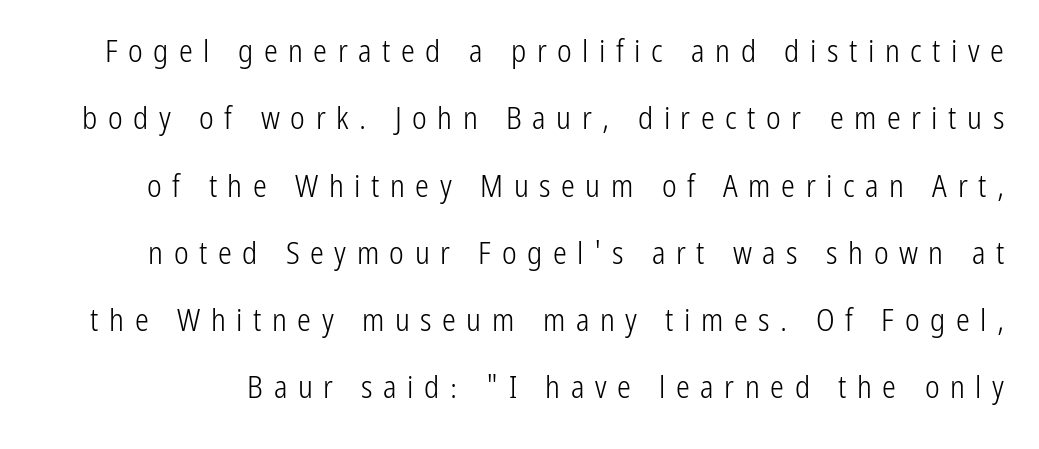
{"serif": "no", "italic": "no", "bold": "no", "weight": "light", "width": "condensed", "stroke_contrast": "low", "x_height": "medium", "monospaced": "no", "underline": "no", "line_spacing": "loose", "line_spacing_ratio": 2.17, "letter_spacing": "wide", "letter_spacing_em": 0.34, "glyph_px": 31}
